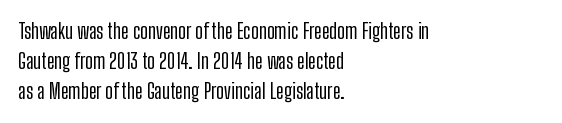
{"italic": "no", "underline": "no", "align": "left", "line_spacing": "normal", "line_spacing_ratio": 1.43, "letter_spacing": "normal", "letter_spacing_em": 0.0, "glyph_px": 21}
